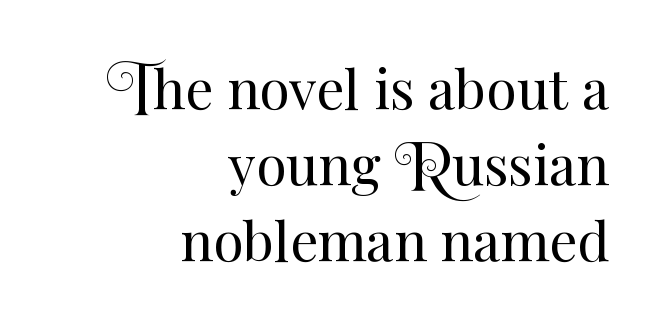
{"italic": "no", "bold": "no", "weight": "regular", "width": "normal", "stroke_contrast": "medium", "x_height": "small", "monospaced": "no", "underline": "no", "align": "right", "line_spacing": "normal", "line_spacing_ratio": 1.38, "letter_spacing": "normal", "letter_spacing_em": 0.0, "glyph_px": 55}
